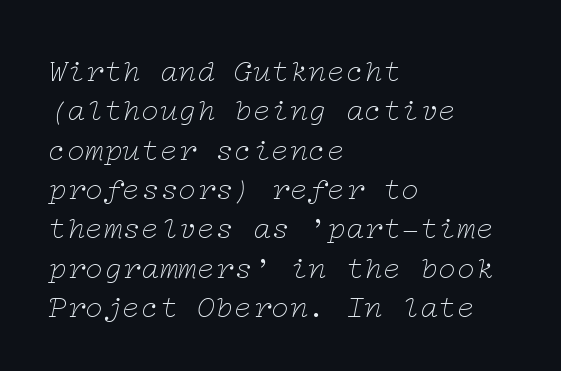
Q: Is the text bold? A: No.
Q: Is the text italic (slanted)? A: Yes, it leans right by about 12 degrees.
Q: Is the typeface a serif or a sans-serif typeface? A: Serif.
Q: Is the text underlined? A: No.
Q: How is the paragraph aligned? A: Left-aligned.
Q: Is the spacing between letters normal or unusually wide? A: Normal.
Q: Is the spacing between lines tight, normal or loose? A: Normal.
Q: Width (condensed, normal, or wide)? A: Wide.
Q: Stroke contrast? A: Low.
Q: x-height? A: Medium.
